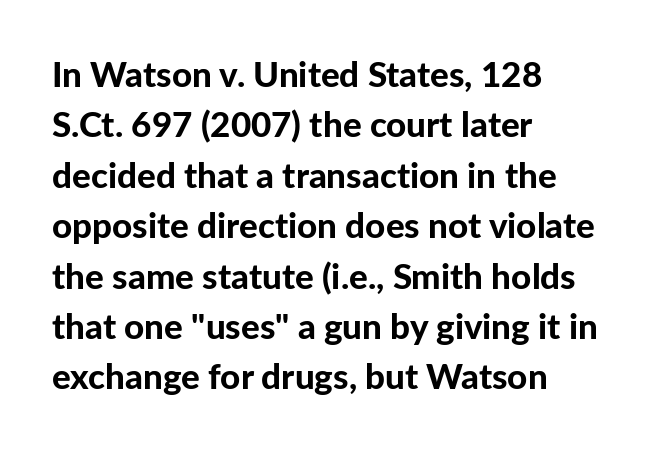
{"serif": "no", "italic": "no", "bold": "yes", "weight": "bold", "width": "normal", "stroke_contrast": "low", "x_height": "medium", "monospaced": "no", "underline": "no", "align": "left", "line_spacing": "normal", "line_spacing_ratio": 1.44, "letter_spacing": "normal", "letter_spacing_em": 0.0, "glyph_px": 35}
